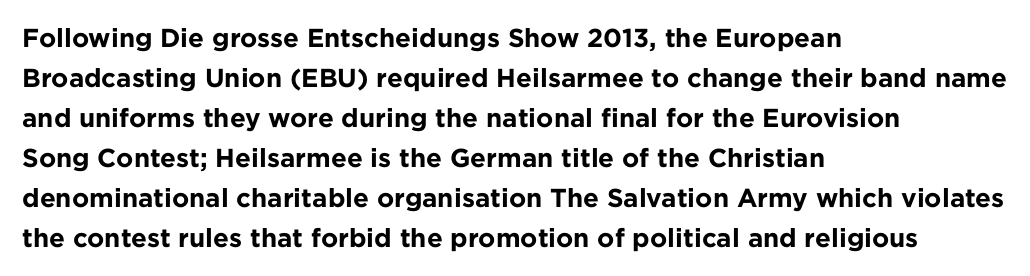
Q: Is the text bold? A: Yes.
Q: Is the text italic (slanted)? A: No, it is upright.
Q: Is the text underlined? A: No.
Q: How is the paragraph aligned? A: Left-aligned.
Q: Is the spacing between letters normal or unusually wide? A: Normal.
Q: Is the spacing between lines tight, normal or loose? A: Normal.
